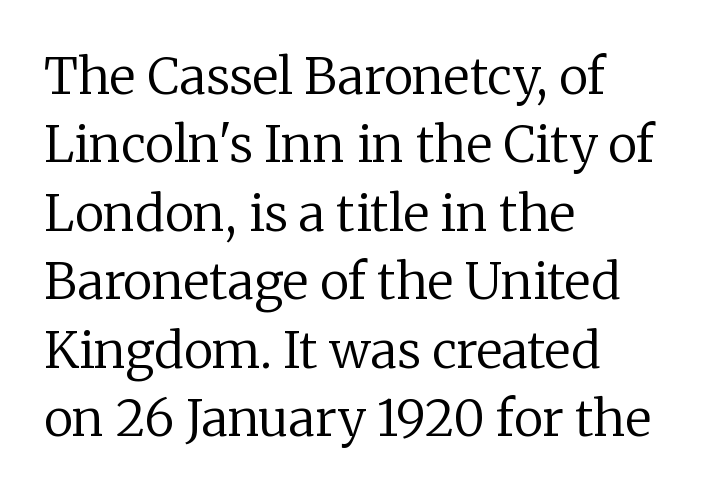
The typeface chosen for these lines features serifs. Compared with a typical body face, this is equally light or lighter still. This block has exactly the height ordinary leading produces. Descender tails drop into unmarked territory.
